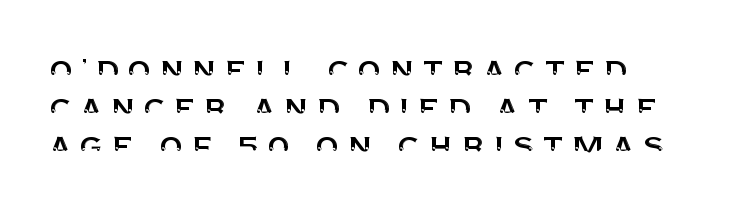
Q: Is the text italic (slanted)? A: No, it is upright.
Q: Is the typeface a serif or a sans-serif typeface? A: Sans-serif.
Q: Is the text underlined? A: No.
Q: How is the paragraph aligned? A: Left-aligned.
Q: Is the spacing between lines tight, normal or loose? A: Tight.
Q: Width (condensed, normal, or wide)? A: Normal.
Q: Stroke contrast? A: Medium.
Q: x-height? A: Large.
Q: Monospaced? A: No.
